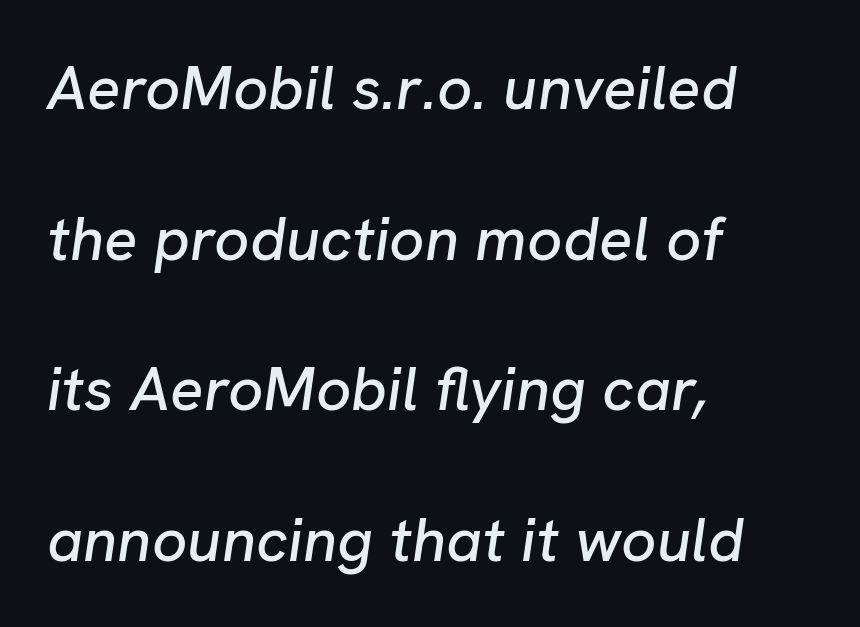
{"italic": "yes", "lean": "right", "slant_degrees": 8, "width": "normal", "stroke_contrast": "low", "x_height": "medium", "monospaced": "no", "underline": "no", "align": "left", "line_spacing": "loose", "line_spacing_ratio": 2.43, "letter_spacing": "normal", "letter_spacing_em": 0.0, "glyph_px": 62}
